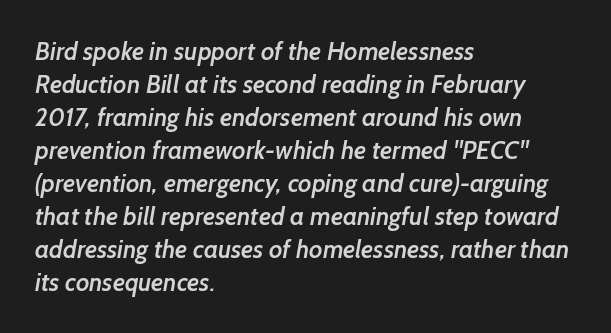
The space beneath each line is pristine and unruled. Weight: semibold (demi). If you drew a ruler down the left edge, every line would touch it. Horizontal bands of white between lines are of average thickness.
